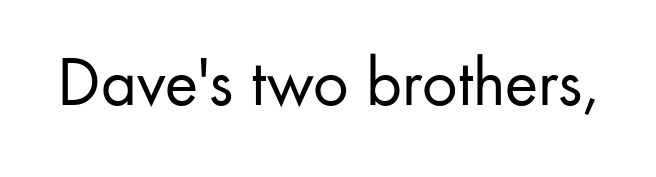
The image shows 70 px regular-weight sans-serif type, upright; set normal letter spacing, not underlined; low stroke contrast and a small x-height.
